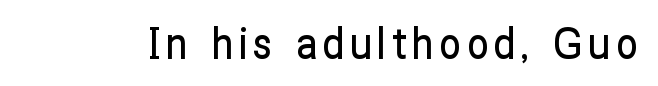
{"serif": "no", "italic": "no", "width": "condensed", "stroke_contrast": "low", "x_height": "medium", "monospaced": "no", "underline": "no", "glyph_px": 43}
